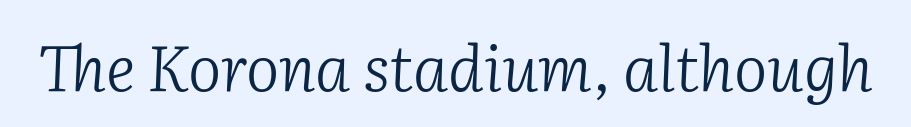
Descender tails drop into unmarked territory. Glyph-to-glyph distance matches everyday printed text. You could not count columns in this text — the font is proportionally spaced. Emphasis-style slanted type is in use. Note: serifs present on the glyphs. Is this a heavy cut? Hardly; it is regular or lighter.
